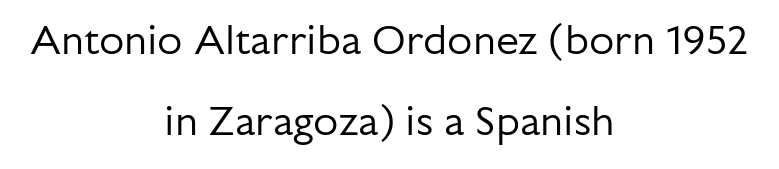
The image shows 41 px regular-weight sans-serif type, upright; set centered, loose line spacing (1.98x), normal letter spacing, not underlined; low stroke contrast and a medium x-height.
